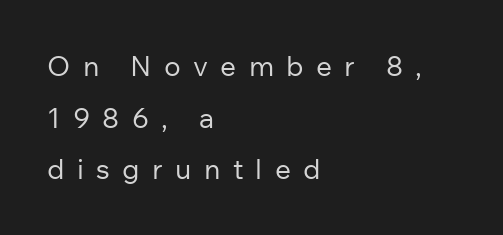
The image shows 28 px regular-weight sans-serif type, upright; set left-aligned, line spacing 1.84x, unusually wide letter spacing (+0.44 em), not underlined; low stroke contrast and a medium x-height.
